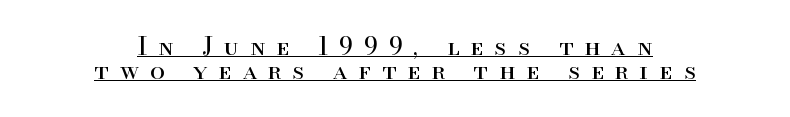
Q: Is the text bold? A: No.
Q: Is the text italic (slanted)? A: No, it is upright.
Q: Is the text underlined? A: Yes.
Q: How is the paragraph aligned? A: Centered.
Q: Is the spacing between letters normal or unusually wide? A: Unusually wide.
Q: Is the spacing between lines tight, normal or loose? A: Tight.
